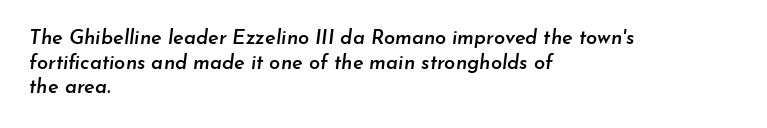
{"italic": "yes", "lean": "right", "slant_degrees": 7, "bold": "semi", "underline": "no", "align": "left", "line_spacing_ratio": 1.23, "letter_spacing": "normal", "letter_spacing_em": 0.0, "glyph_px": 20}
